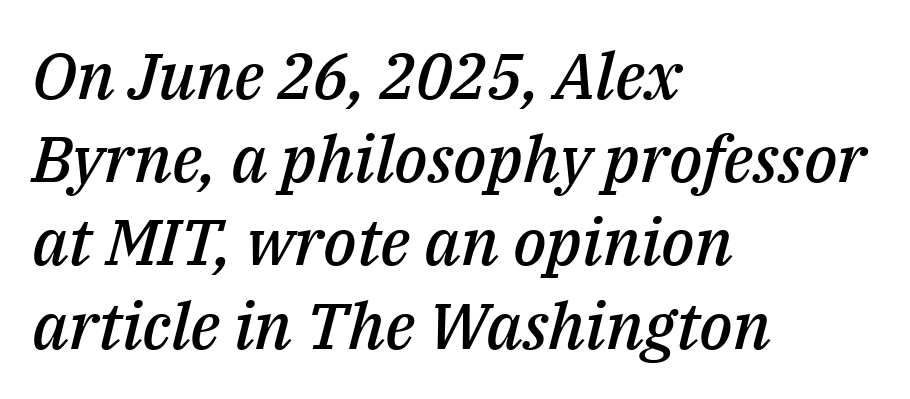
The image shows 65 px semibold type, italic (leaning right); set left-aligned, normal line spacing (1.28x), normal letter spacing, not underlined; medium stroke contrast and a medium x-height.
